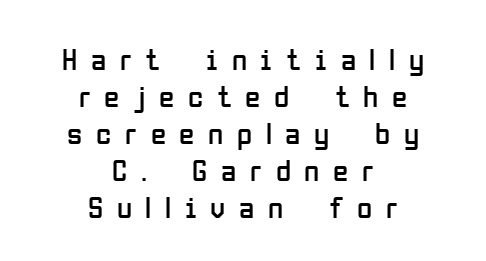
The image shows 31 px regular-weight, condensed sans-serif type, upright; set centered, line spacing 1.19x, unusually wide letter spacing (+0.44 em), not underlined; low stroke contrast and a medium x-height.
